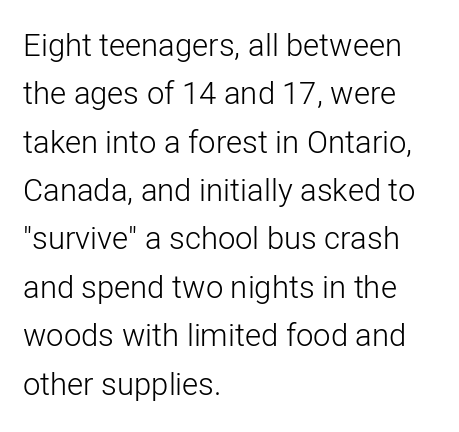
The image shows 31 px light sans-serif type, upright; set left-aligned, normal line spacing (1.56x), normal letter spacing, not underlined; low stroke contrast and a medium x-height.
